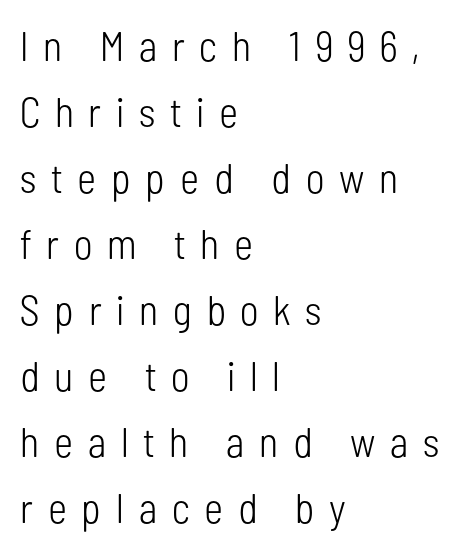
The image shows 41 px light, condensed sans-serif type, upright; set left-aligned, normal line spacing (1.61x), unusually wide letter spacing (+0.36 em), not underlined; low stroke contrast and a medium x-height.
